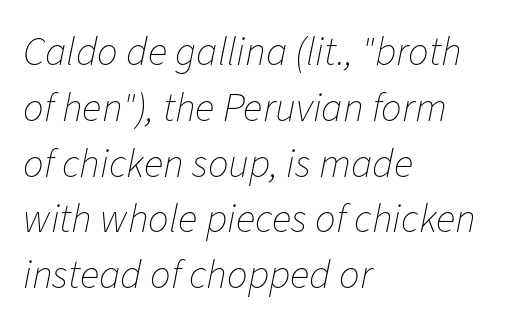
Q: Is the text bold? A: No.
Q: Is the text italic (slanted)? A: Yes, it leans right by about 11 degrees.
Q: Is the text underlined? A: No.
Q: How is the paragraph aligned? A: Left-aligned.
Q: Is the spacing between letters normal or unusually wide? A: Normal.
Q: Is the spacing between lines tight, normal or loose? A: Normal.
Q: Width (condensed, normal, or wide)? A: Normal.
Q: Stroke contrast? A: Low.
Q: x-height? A: Medium.
Q: Monospaced? A: No.
